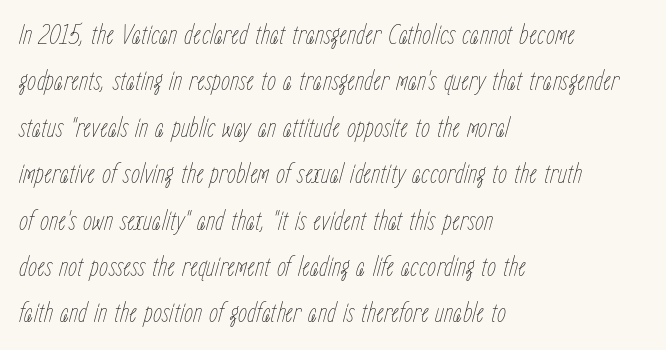
{"italic": "yes", "lean": "right", "slant_degrees": 15, "bold": "no", "weight": "thin", "width": "condensed", "stroke_contrast": "low", "x_height": "medium", "monospaced": "no", "underline": "no", "align": "left", "line_spacing": "normal", "line_spacing_ratio": 1.6, "letter_spacing": "normal", "letter_spacing_em": 0.0, "glyph_px": 29}
